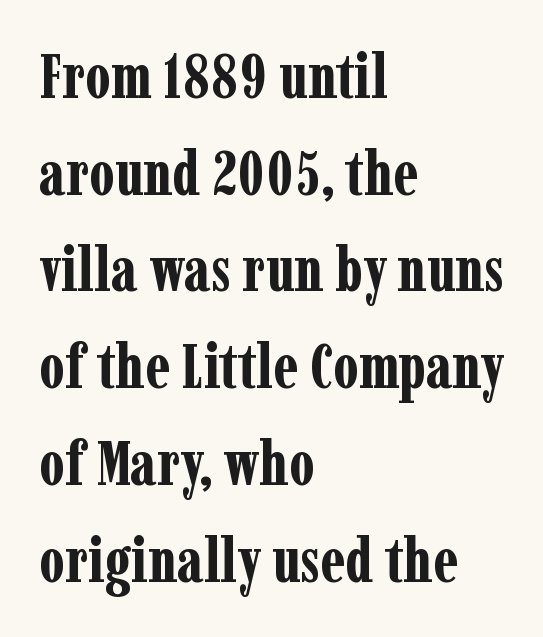
Q: Is the text bold? A: Yes.
Q: Is the text italic (slanted)? A: No, it is upright.
Q: Is the typeface a serif or a sans-serif typeface? A: Serif.
Q: Is the text underlined? A: No.
Q: How is the paragraph aligned? A: Left-aligned.
Q: Is the spacing between letters normal or unusually wide? A: Normal.
Q: Is the spacing between lines tight, normal or loose? A: Normal.
Q: Width (condensed, normal, or wide)? A: Condensed.
Q: Stroke contrast? A: Low.
Q: x-height? A: Medium.
Q: Monospaced? A: No.
